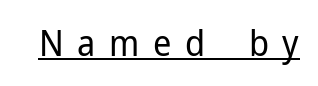
Is the type heavy? It reads as light-to-regular instead. This sample has the flowing, uneven cadence of proportional lettering. Check where the strokes stop: nothing finishes them off — pure sans. The passage shown is underscored from start to finish.
